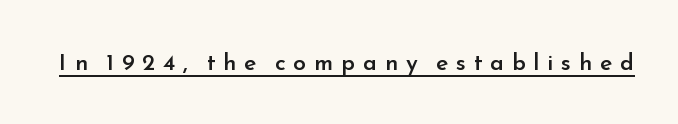
Q: Is the text bold? A: Semi-bold.
Q: Is the text italic (slanted)? A: No, it is upright.
Q: Is the text underlined? A: Yes.
Q: Is the spacing between letters normal or unusually wide? A: Unusually wide.
